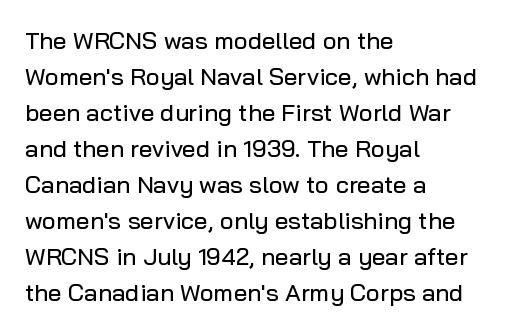
You can tell it's not italic because the verticals are truly vertical. Whoever set this chose a conventional vertical rhythm. The line texture is even and compact thanks to regular tracking. Each row of text sits above clean, open space.
